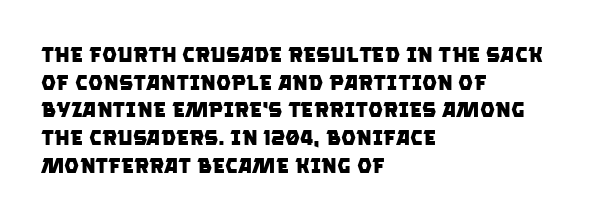
{"bold": "yes", "underline": "no", "align": "left", "line_spacing": "normal", "line_spacing_ratio": 1.32, "letter_spacing": "normal", "letter_spacing_em": 0.0, "glyph_px": 21}
